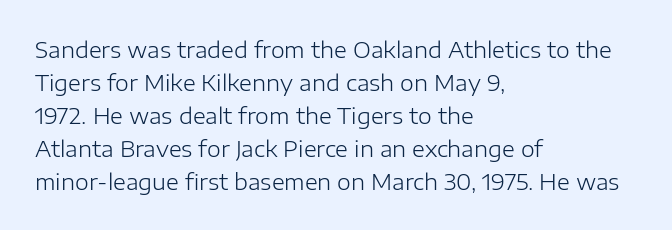
Q: Is the text bold? A: No.
Q: Is the text italic (slanted)? A: No, it is upright.
Q: Is the text underlined? A: No.
Q: How is the paragraph aligned? A: Left-aligned.
Q: Is the spacing between letters normal or unusually wide? A: Normal.
Q: Is the spacing between lines tight, normal or loose? A: Normal.
